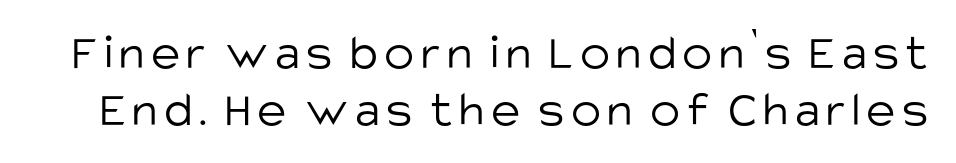
Q: Is the text bold? A: No.
Q: Is the text italic (slanted)? A: No, it is upright.
Q: Is the typeface a serif or a sans-serif typeface? A: Sans-serif.
Q: Is the text underlined? A: No.
Q: Is the spacing between lines tight, normal or loose? A: Tight.
Q: Width (condensed, normal, or wide)? A: Normal.
Q: Stroke contrast? A: Low.
Q: x-height? A: Large.
Q: Monospaced? A: No.
